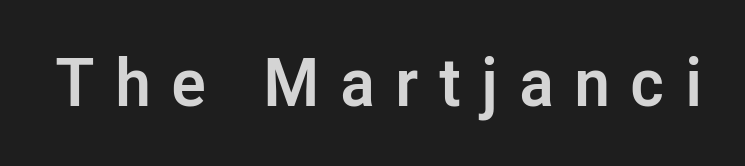
Any mark beneath the type? The region is blank. You can tell it's not italic because the verticals are truly vertical. Note the varied advance widths — an 'i' is clearly narrower than an 'm'. Plenty of ink on the page — the face is bold. Loose tracking; the words dissolve into strings of separated letters.
